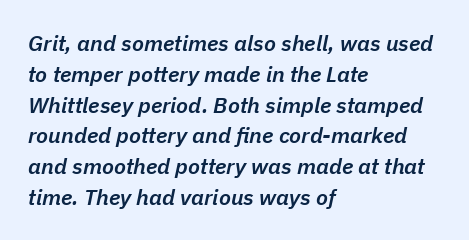
Q: Is the text bold? A: Semi-bold.
Q: Is the text italic (slanted)? A: Yes, it leans right by about 11 degrees.
Q: Is the text underlined? A: No.
Q: How is the paragraph aligned? A: Left-aligned.
Q: Is the spacing between letters normal or unusually wide? A: Normal.
Q: Is the spacing between lines tight, normal or loose? A: Normal.
